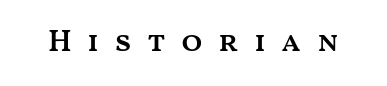
The image shows 31 px semibold, wide type, upright; set unusually wide letter spacing (+0.49 em), not underlined; medium stroke contrast and a medium x-height.
